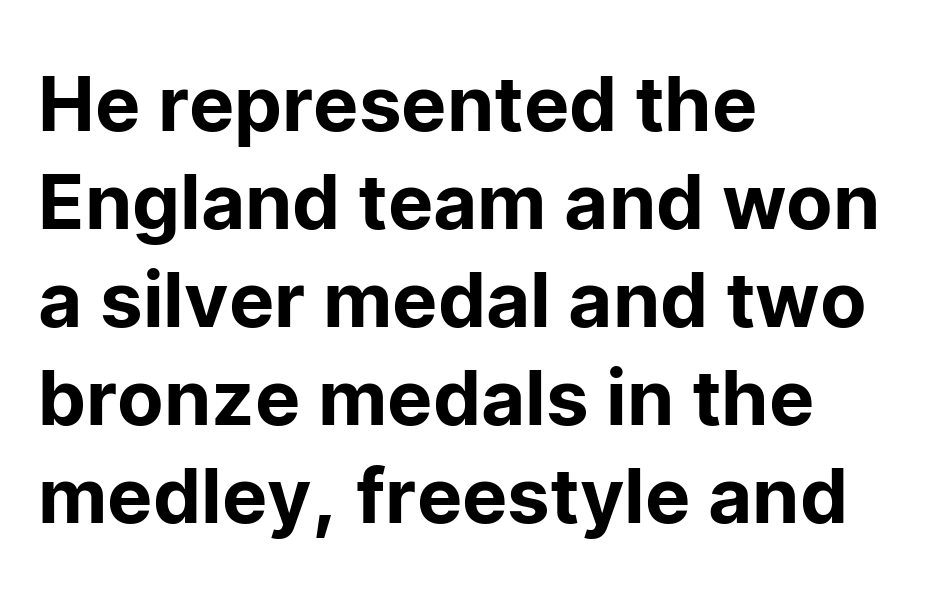
{"serif": "no", "italic": "no", "width": "normal", "stroke_contrast": "low", "x_height": "medium", "monospaced": "no", "underline": "no", "align": "left", "line_spacing": "normal", "line_spacing_ratio": 1.29, "letter_spacing": "normal", "letter_spacing_em": 0.0, "glyph_px": 76}
